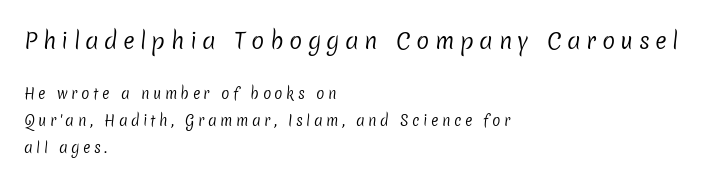
The image shows 22 px text type; set left-aligned, loose line spacing (1.9x), unusually wide letter spacing (+0.24 em), not underlined; the first (top) block is 1.57x larger.
